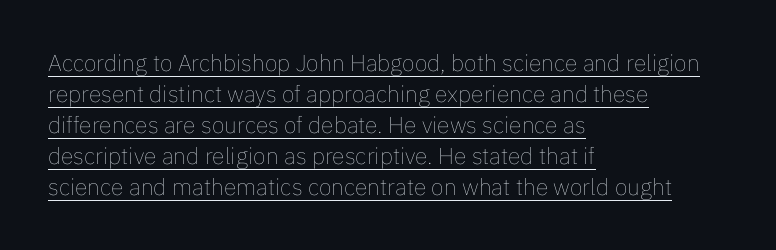
Q: Is the text bold? A: No.
Q: Is the text italic (slanted)? A: No, it is upright.
Q: Is the text underlined? A: Yes.
Q: How is the paragraph aligned? A: Left-aligned.
Q: Is the spacing between letters normal or unusually wide? A: Normal.
Q: Is the spacing between lines tight, normal or loose? A: Normal.
